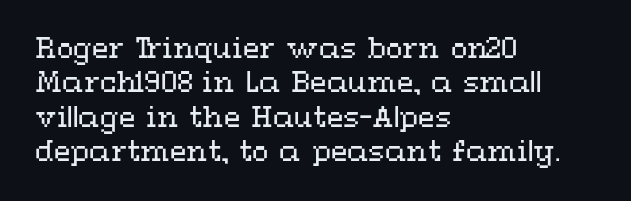
The letterforms sit at book weight or below. Honestly, the letter spacing is just normal — you wouldn't notice it. The type sits square on the baseline with zero lean. Unmarked baselines from the first word to the last. The text block is weighted toward the left margin, trailing off unevenly rightward. The designer left line spacing at the default.
